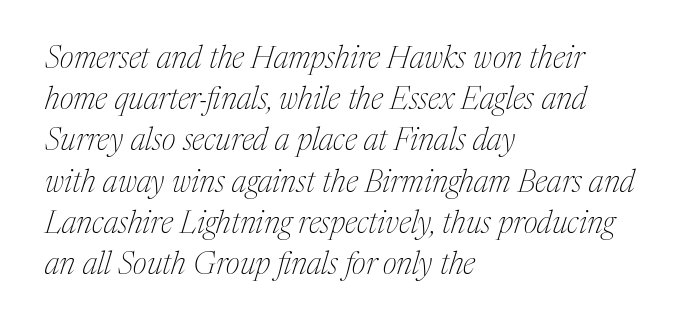
{"serif": "yes", "italic": "yes", "lean": "right", "slant_degrees": 17, "bold": "no", "weight": "thin", "width": "normal", "stroke_contrast": "medium", "x_height": "medium", "monospaced": "no", "underline": "no", "align": "left", "line_spacing": "normal", "line_spacing_ratio": 1.33, "letter_spacing": "normal", "letter_spacing_em": 0.0, "glyph_px": 31}
